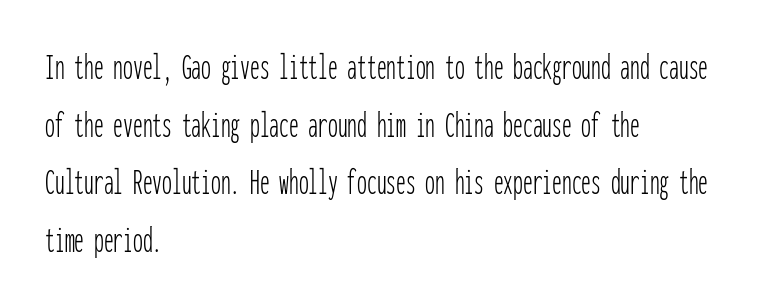
The space directly below the letters is spotless. Quick note: interline space is typical. Font category for this specimen: sans-serif. The passage shown is typed in a monospace face where columns stay perfectly aligned.
